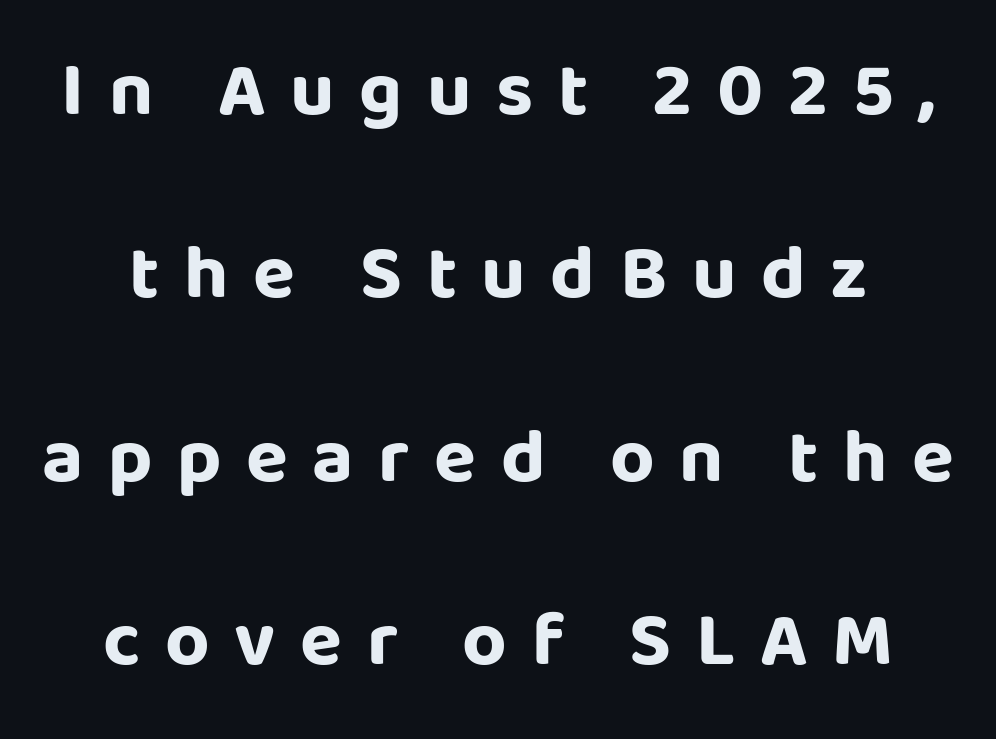
Q: Is the text bold? A: Yes.
Q: Is the text italic (slanted)? A: No, it is upright.
Q: Is the typeface a serif or a sans-serif typeface? A: Sans-serif.
Q: Is the text underlined? A: No.
Q: How is the paragraph aligned? A: Centered.
Q: Is the spacing between letters normal or unusually wide? A: Unusually wide.
Q: Is the spacing between lines tight, normal or loose? A: Loose.
Q: Width (condensed, normal, or wide)? A: Normal.
Q: Stroke contrast? A: Low.
Q: x-height? A: Large.
Q: Monospaced? A: No.
